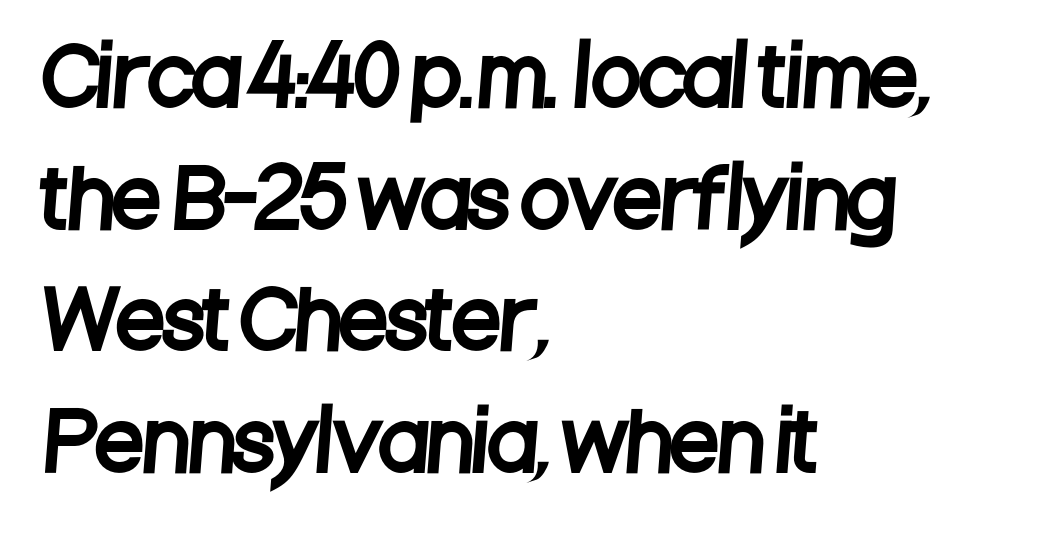
Here the glyphs are tracked normally, forming tight word shapes. Bare-footed words on every line. Does the leading feel generous? No, just average. I'd call this a sans setting — the letters go barefoot.
